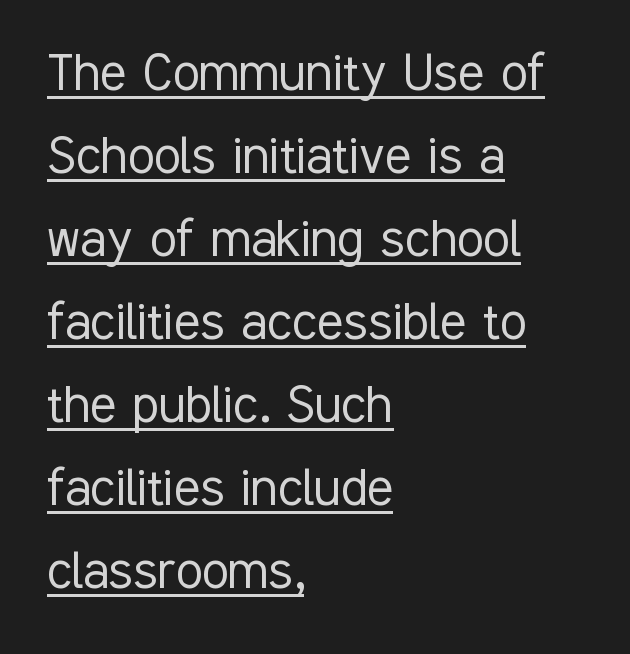
Between one letter and the next there's only the usual sliver of space. Each letter keeps its own natural width here, so spacing adapts to shape. Are there feet on the stems? There aren't — it's a sans. The setting favours the left margin, as ordinary paragraphs usually do. This is roman type, the default non-slanted kind.
